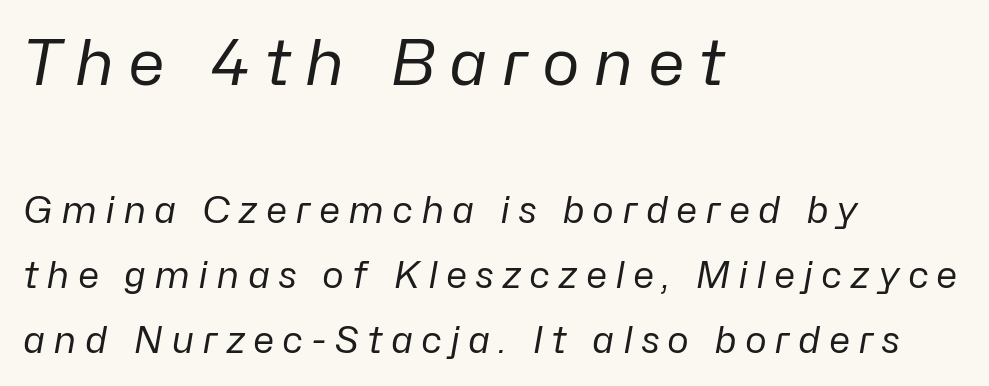
{"italic": "yes", "lean": "right", "slant_degrees": 10, "bold": "no", "weight": "regular", "width": "normal", "stroke_contrast": "low", "x_height": "medium", "monospaced": "no", "underline": "no", "align": "left", "line_spacing_ratio": 1.76, "letter_spacing": "wide", "letter_spacing_em": 0.21, "larger_block": "first", "size_ratio": 1.73, "glyph_px": 64}
